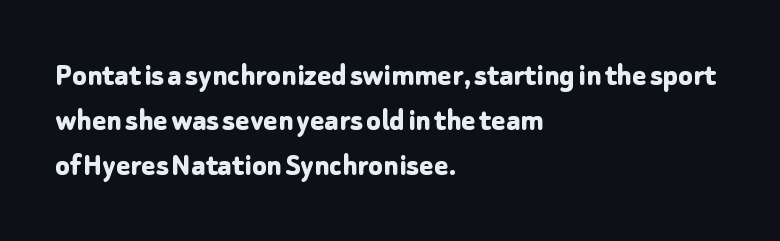
Q: Is the text bold? A: Yes.
Q: Is the text italic (slanted)? A: No, it is upright.
Q: Is the typeface a serif or a sans-serif typeface? A: Sans-serif.
Q: Is the text underlined? A: No.
Q: How is the paragraph aligned? A: Left-aligned.
Q: Is the spacing between letters normal or unusually wide? A: Normal.
Q: Is the spacing between lines tight, normal or loose? A: Normal.
Q: Width (condensed, normal, or wide)? A: Normal.
Q: Stroke contrast? A: Low.
Q: x-height? A: Medium.
Q: Monospaced? A: No.
